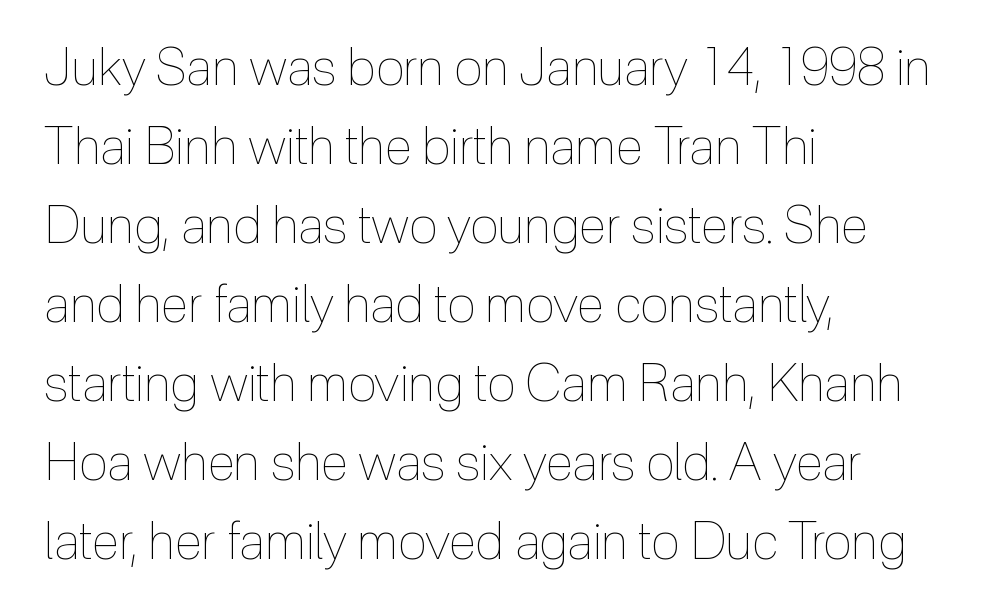
{"italic": "no", "bold": "no", "weight": "thin", "width": "condensed", "x_height": "medium", "monospaced": "no", "underline": "no", "align": "left", "line_spacing": "normal", "line_spacing_ratio": 1.52, "letter_spacing": "normal", "letter_spacing_em": 0.0, "glyph_px": 52}
